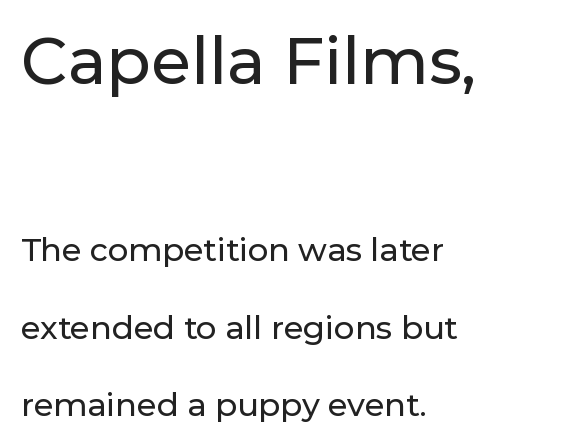
{"serif": "no", "italic": "no", "width": "normal", "stroke_contrast": "low", "x_height": "medium", "monospaced": "no", "underline": "no", "align": "left", "line_spacing": "loose", "line_spacing_ratio": 2.42, "letter_spacing": "normal", "letter_spacing_em": 0.0, "larger_block": "first", "size_ratio": 2.03, "glyph_px": 65}
